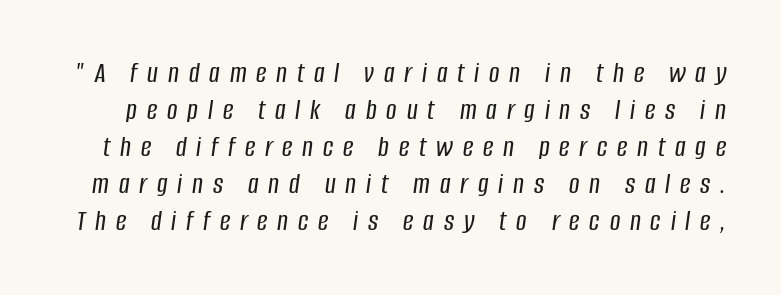
The image shows 29 px condensed type, italic (leaning right); set normal line spacing (1.28x), unusually wide letter spacing (+0.34 em), not underlined; low stroke contrast and a large x-height.
